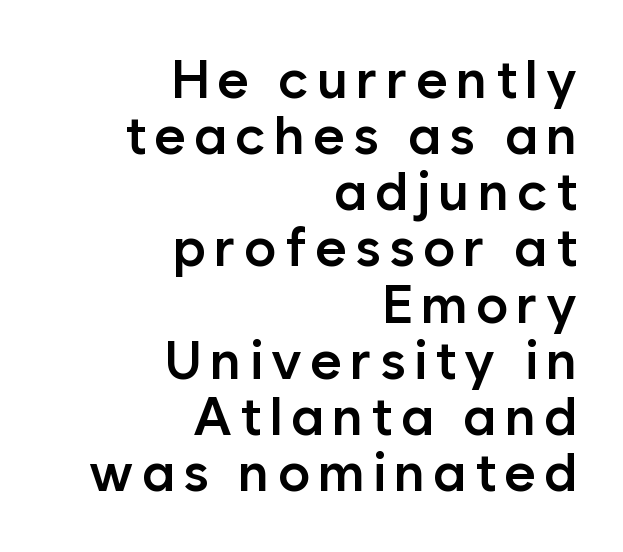
The image shows 54 px semibold sans-serif type, upright; set right-aligned, tight line spacing (1.04x), not underlined; low stroke contrast and a medium x-height.
